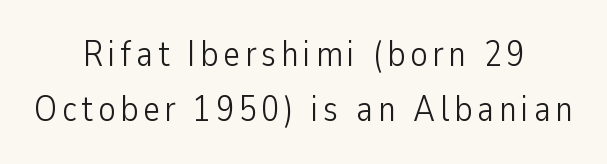
The type family on display is of the sans-serif kind. The passage shown is not underscored anywhere. These lines are rendered in a variable-pitch font. Is there much room between lines? A standard amount, neither cramped nor airy.
